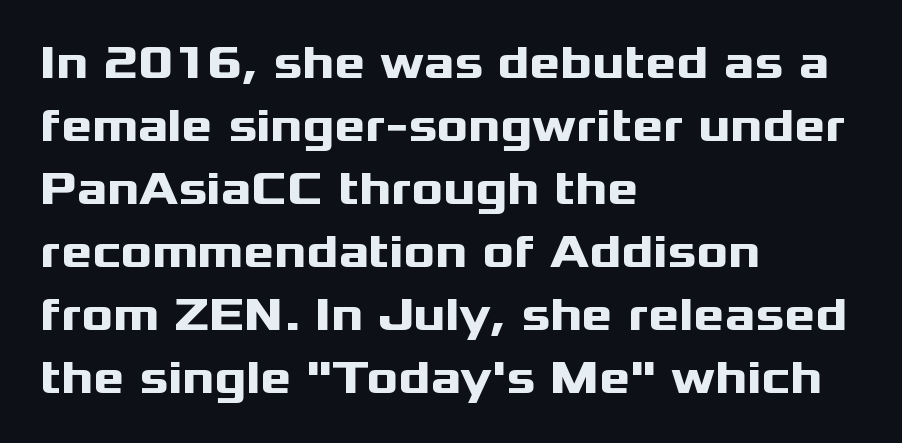
The image shows 47 px heavy, wide sans-serif type, upright; set left-aligned, normal line spacing (1.34x), normal letter spacing, not underlined; medium stroke contrast and a medium x-height.
